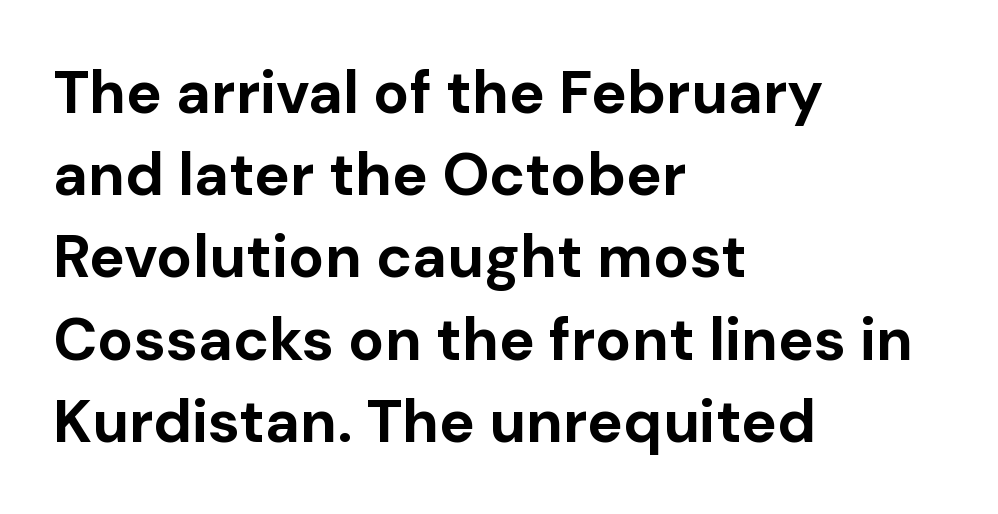
{"serif": "no", "italic": "no", "bold": "yes", "weight": "bold", "width": "normal", "stroke_contrast": "low", "x_height": "medium", "monospaced": "no", "underline": "no", "align": "left", "line_spacing": "normal", "line_spacing_ratio": 1.37, "letter_spacing": "normal", "letter_spacing_em": 0.0, "glyph_px": 60}
